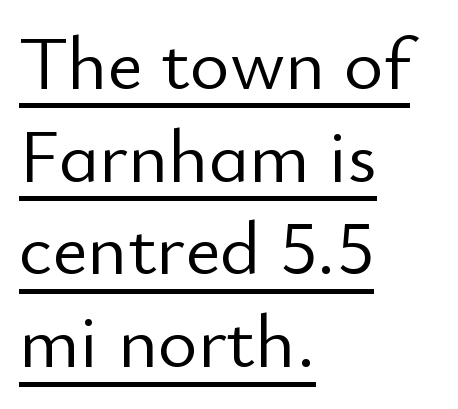
The image shows 76 px light sans-serif type, upright; set left-aligned, line spacing 1.22x, normal letter spacing, underlined; low stroke contrast and a small x-height.
